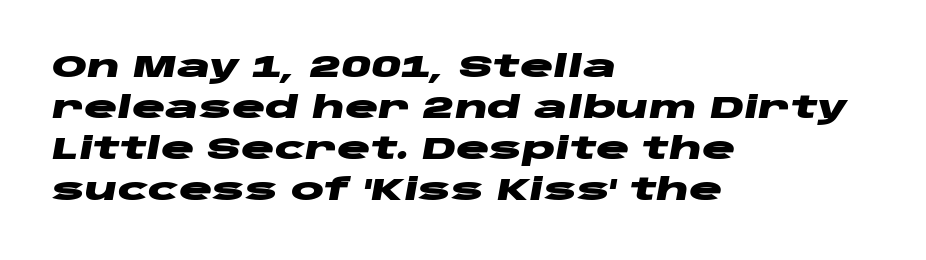
Q: Is the text bold? A: Yes.
Q: Is the text italic (slanted)? A: Yes, it leans right by about 10 degrees.
Q: Is the text underlined? A: No.
Q: How is the paragraph aligned? A: Left-aligned.
Q: Is the spacing between letters normal or unusually wide? A: Normal.
Q: Is the spacing between lines tight, normal or loose? A: Normal.
Q: Width (condensed, normal, or wide)? A: Wide.
Q: Stroke contrast? A: Low.
Q: x-height? A: Large.
Q: Monospaced? A: No.
